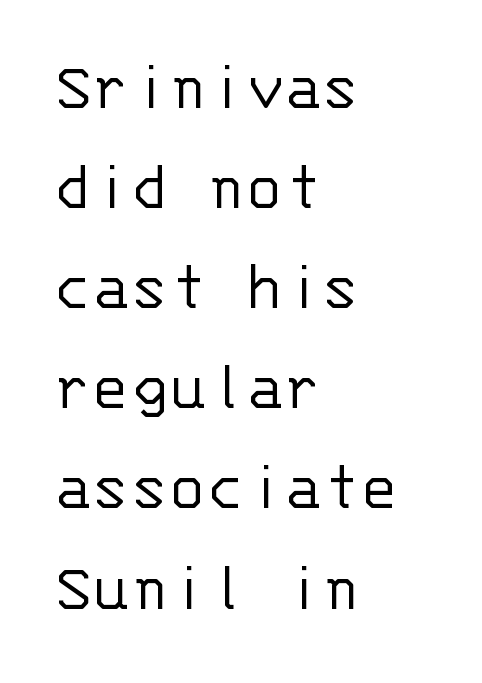
{"serif": "no", "italic": "no", "bold": "no", "weight": "light", "width": "normal", "stroke_contrast": "low", "x_height": "large", "monospaced": "yes", "underline": "no", "align": "left", "line_spacing": "normal", "line_spacing_ratio": 1.41, "letter_spacing": "normal", "letter_spacing_em": 0.0, "glyph_px": 71}
